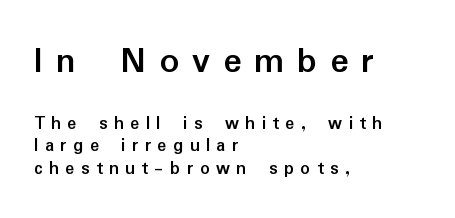
Q: Is the text bold? A: Yes.
Q: Is the text italic (slanted)? A: No, it is upright.
Q: Is the typeface a serif or a sans-serif typeface? A: Sans-serif.
Q: Is the text underlined? A: No.
Q: How is the paragraph aligned? A: Left-aligned.
Q: Is the spacing between letters normal or unusually wide? A: Unusually wide.
Q: Which block of text is set in a larger size, the first (top) or the second (bottom)? A: The first (top) one.
Q: Width (condensed, normal, or wide)? A: Normal.
Q: Stroke contrast? A: Low.
Q: x-height? A: Medium.
Q: Monospaced? A: No.
